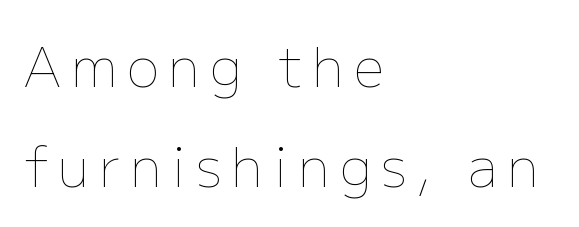
The image shows 54 px thin type, upright; set left-aligned, line spacing 1.85x, not underlined; low stroke contrast and a medium x-height.
